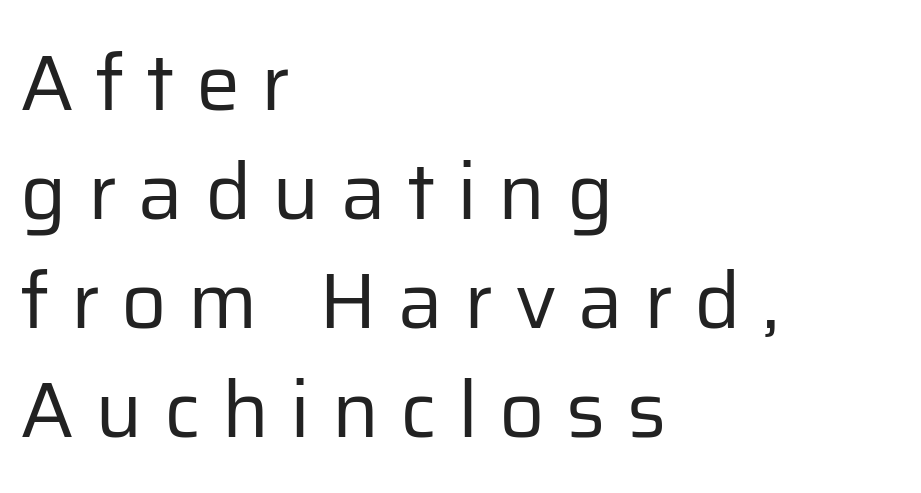
These lines stack with their left ends in a neat column. Think of a printed novel: that variable character pitch is what you see here. The typeface chosen for these lines omits serifs. These lines were composed using upright roman letters.
